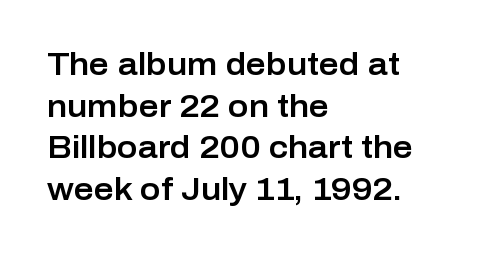
{"serif": "no", "italic": "no", "width": "normal", "stroke_contrast": "low", "x_height": "medium", "monospaced": "no", "underline": "no", "align": "left", "line_spacing": "normal", "line_spacing_ratio": 1.34, "letter_spacing": "normal", "letter_spacing_em": 0.0, "glyph_px": 31}
